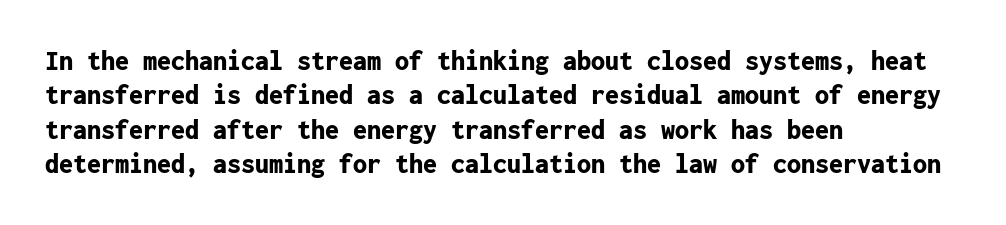
Q: Is the text bold? A: Yes.
Q: Is the text italic (slanted)? A: No, it is upright.
Q: Is the typeface a serif or a sans-serif typeface? A: Sans-serif.
Q: Is the text underlined? A: No.
Q: How is the paragraph aligned? A: Left-aligned.
Q: Is the spacing between letters normal or unusually wide? A: Normal.
Q: Width (condensed, normal, or wide)? A: Normal.
Q: Stroke contrast? A: Low.
Q: x-height? A: Medium.
Q: Monospaced? A: Yes.
